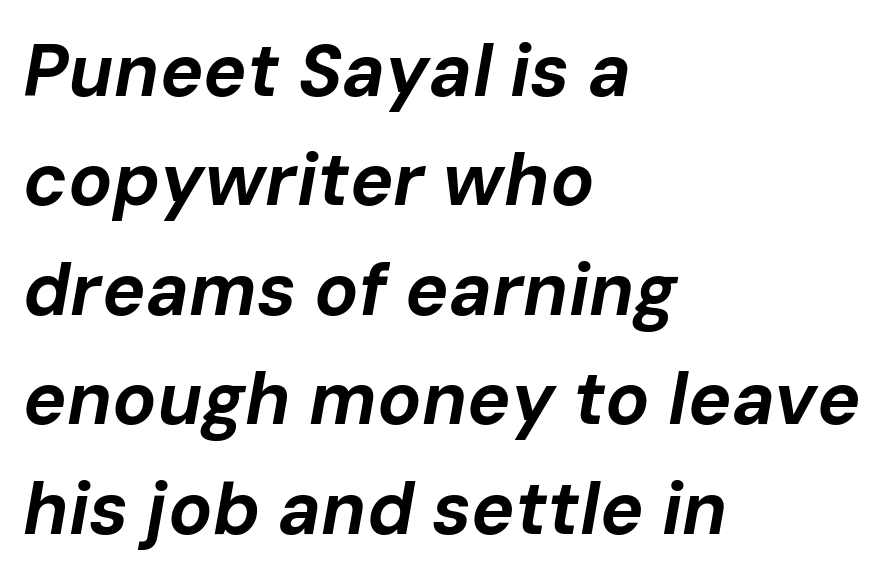
Character widths vary here, with narrow letters taking less room than wide ones. This sample uses an oblique cut, with every glyph tilted off the vertical. A normal amount of white space separates one row of letters from the next. Quick note: underline off. You'd pick this weight for a headline — it's a proper bold. These lines stack with their left ends in a neat column.
